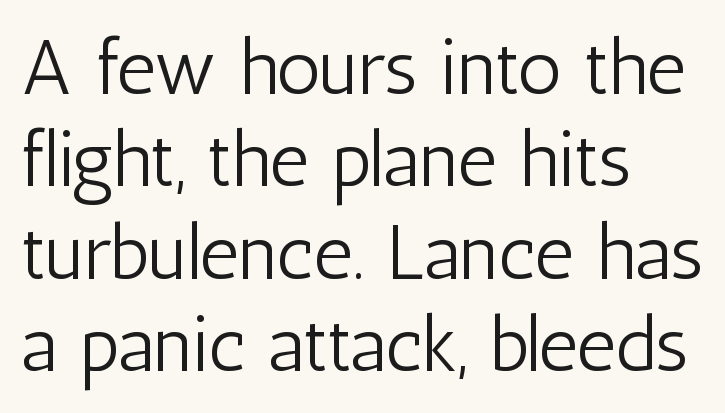
The letters stand upright; this is a roman face. The letterforms sit at book weight or below. Descenders hang freely into open space. Examine the stroke ends and you'll find no serifs.
